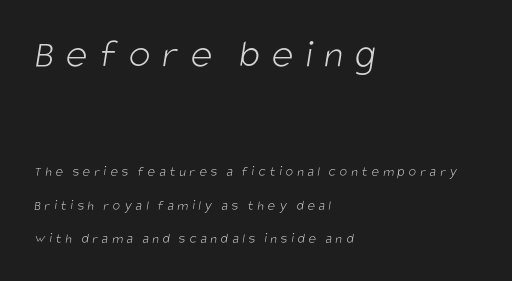
Q: Is the text bold? A: No.
Q: Is the typeface a serif or a sans-serif typeface? A: Sans-serif.
Q: Is the text underlined? A: No.
Q: How is the paragraph aligned? A: Left-aligned.
Q: Is the spacing between letters normal or unusually wide? A: Unusually wide.
Q: Is the spacing between lines tight, normal or loose? A: Loose.
Q: Which block of text is set in a larger size, the first (top) or the second (bottom)? A: The first (top) one.
Q: Width (condensed, normal, or wide)? A: Condensed.
Q: Stroke contrast? A: Low.
Q: x-height? A: Large.
Q: Monospaced? A: No.
